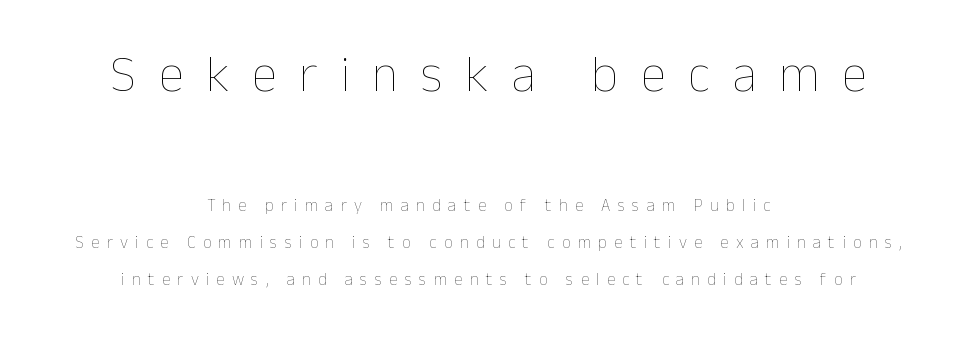
Q: Is the text bold? A: No.
Q: Is the text italic (slanted)? A: No, it is upright.
Q: Is the text underlined? A: No.
Q: How is the paragraph aligned? A: Centered.
Q: Is the spacing between letters normal or unusually wide? A: Unusually wide.
Q: Is the spacing between lines tight, normal or loose? A: Loose.
Q: Which block of text is set in a larger size, the first (top) or the second (bottom)? A: The first (top) one.
Q: Width (condensed, normal, or wide)? A: Normal.
Q: Stroke contrast? A: Low.
Q: x-height? A: Medium.
Q: Monospaced? A: No.
